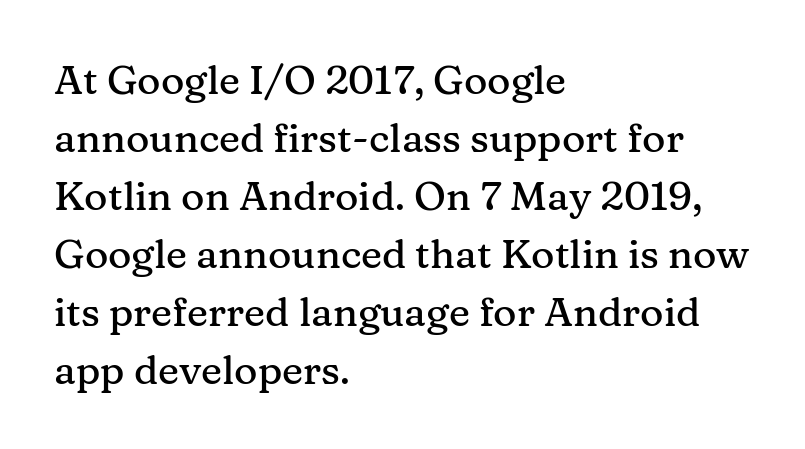
A typesetter would call this leading conventional body-copy spacing. Ascenders rise straight up at ninety degrees. The passage shown is typed in a proportional face where columns would drift. These lines stack with their left ends in a neat column. Honestly, there is no underline to notice here at all. Students, note that the glyphs here touch the page at normal intervals.
